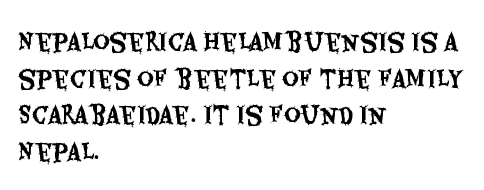
The image shows 23 px text type, upright; set left-aligned, normal line spacing (1.59x), normal letter spacing, not underlined.
